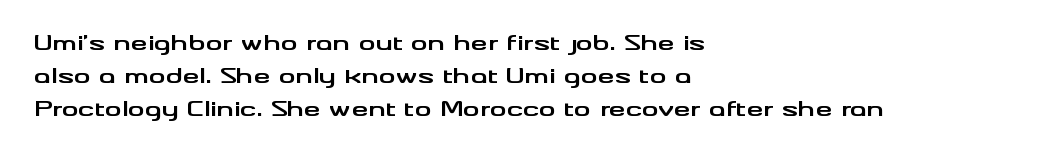
The sample has been set heavy, in full bold. Any mark beneath the type? The region is blank. The ragged edge is on the right, which tells us the setting is flush left. This sample uses plain, unmodified letter spacing. Posture: vertical. Does the leading feel generous? No, just average.
